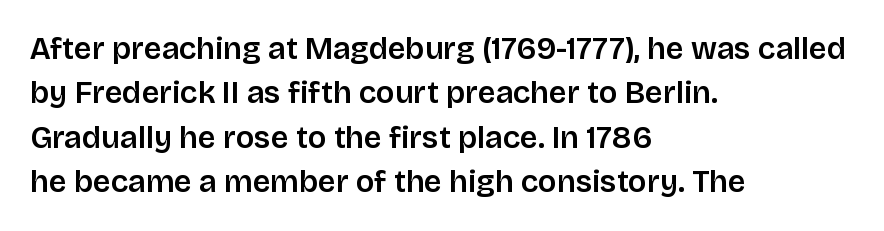
Q: Is the text italic (slanted)? A: No, it is upright.
Q: Is the typeface a serif or a sans-serif typeface? A: Sans-serif.
Q: Is the text underlined? A: No.
Q: How is the paragraph aligned? A: Left-aligned.
Q: Is the spacing between letters normal or unusually wide? A: Normal.
Q: Is the spacing between lines tight, normal or loose? A: Normal.
Q: Width (condensed, normal, or wide)? A: Normal.
Q: Stroke contrast? A: Low.
Q: x-height? A: Large.
Q: Monospaced? A: No.
